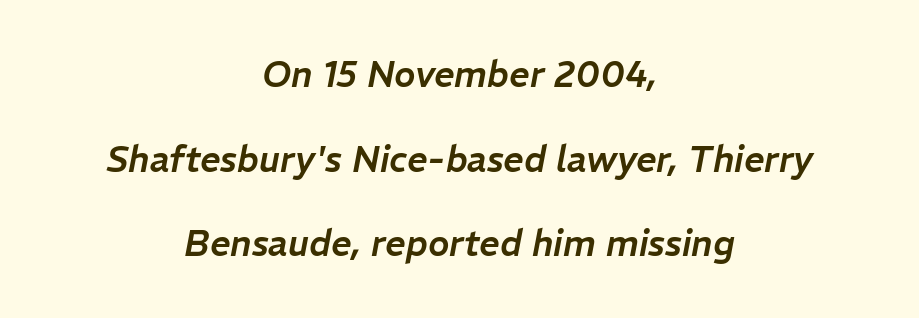
{"italic": "yes", "lean": "right", "slant_degrees": 11, "width": "normal", "stroke_contrast": "low", "x_height": "medium", "monospaced": "no", "underline": "no", "align": "center", "line_spacing": "loose", "line_spacing_ratio": 2.35, "letter_spacing": "normal", "letter_spacing_em": 0.0, "glyph_px": 36}
